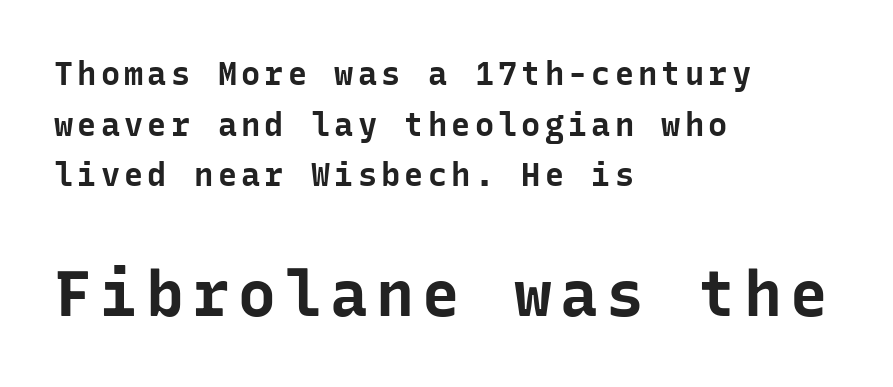
The characters display no serif detailing; their extremities are plain. You'd pick this weight for a headline — it's a proper bold. Horizontally, the lines are justified to the leading edge only. Designer's note — italics off, roman on. Compared with typical paragraphs, the rows here are spaced about the same.
